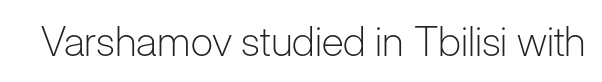
Q: Is the text bold? A: No.
Q: Is the text italic (slanted)? A: No, it is upright.
Q: Is the typeface a serif or a sans-serif typeface? A: Sans-serif.
Q: Is the text underlined? A: No.
Q: Is the spacing between letters normal or unusually wide? A: Normal.
Q: Width (condensed, normal, or wide)? A: Normal.
Q: Stroke contrast? A: Low.
Q: x-height? A: Medium.
Q: Monospaced? A: No.
